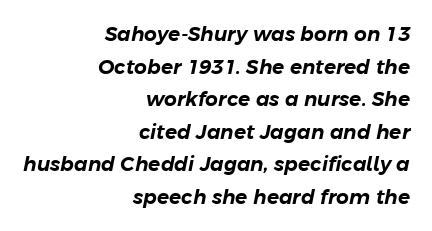
Notice how descenders clear the ascenders below comfortably — that's standard leading. Spacing between characters is what you'd get straight out of the box. If you drew a line through each stem, it would be angled. A bare baseline throughout the passage. Does the copy run flush right? Yes — the right margin is perfectly even.
